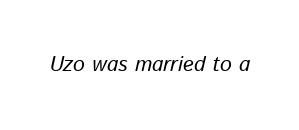
{"italic": "yes", "lean": "right", "slant_degrees": 13, "underline": "no", "letter_spacing": "normal", "letter_spacing_em": 0.0, "glyph_px": 21}
